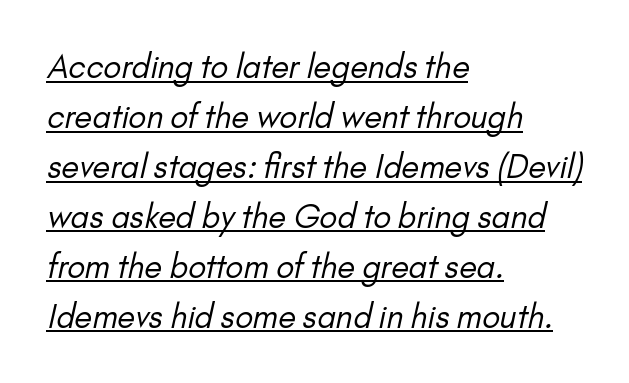
Q: Is the text bold? A: No.
Q: Is the typeface a serif or a sans-serif typeface? A: Sans-serif.
Q: Is the text underlined? A: Yes.
Q: How is the paragraph aligned? A: Left-aligned.
Q: Is the spacing between letters normal or unusually wide? A: Normal.
Q: Is the spacing between lines tight, normal or loose? A: Normal.
Q: Width (condensed, normal, or wide)? A: Normal.
Q: Stroke contrast? A: Low.
Q: x-height? A: Small.
Q: Monospaced? A: No.
